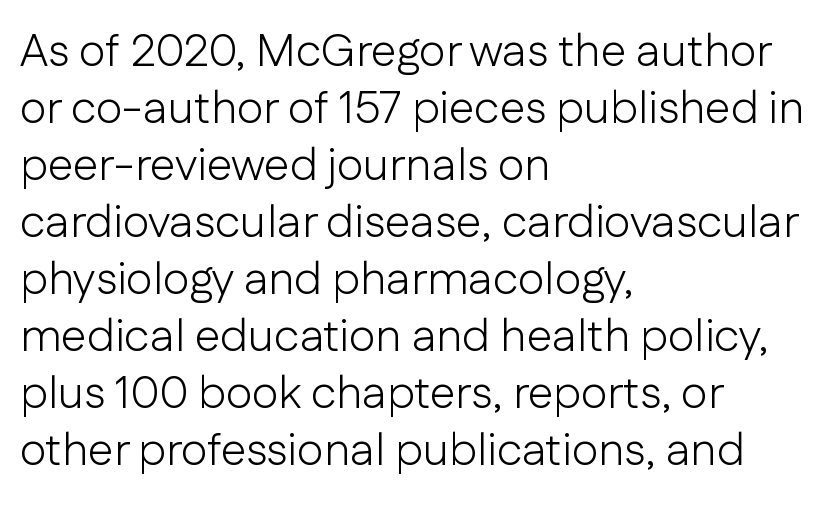
Has an underline been added? It has not. The paragraph has a hard left edge and a soft right edge. Each letter's strokes conclude bluntly, with no projecting serifs. This sample uses an upright cut, with every glyph sitting square on the baseline.
